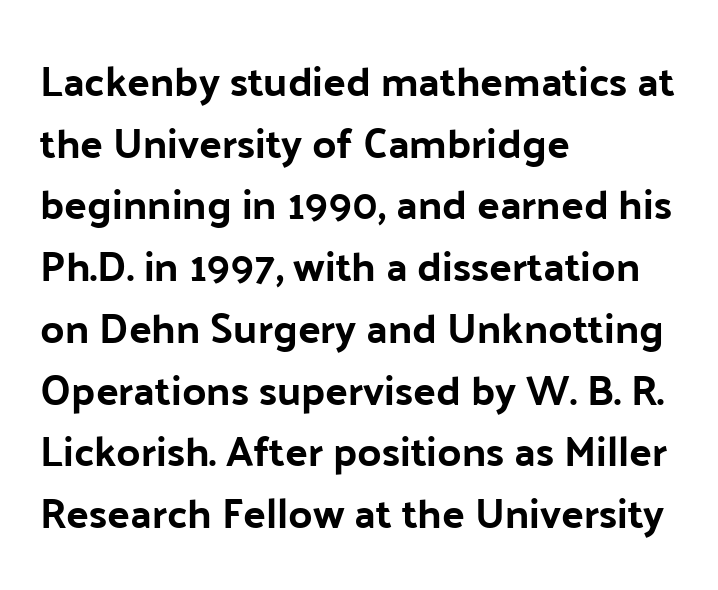
{"serif": "no", "italic": "no", "bold": "yes", "weight": "bold", "width": "normal", "stroke_contrast": "low", "x_height": "medium", "monospaced": "no", "underline": "no", "align": "left", "line_spacing": "normal", "line_spacing_ratio": 1.47, "letter_spacing": "normal", "letter_spacing_em": 0.0, "glyph_px": 42}
